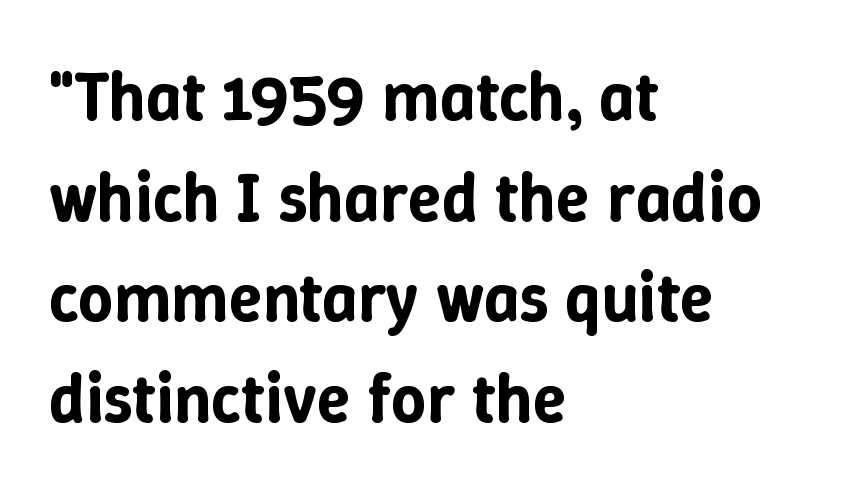
The image shows 69 px text type, upright; set left-aligned, normal line spacing (1.46x), normal letter spacing, not underlined; low stroke contrast and a medium x-height.
